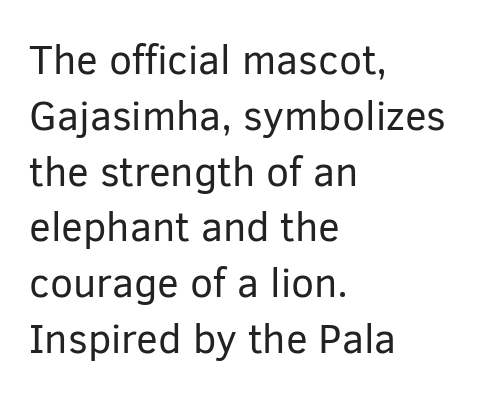
Q: Is the text bold? A: No.
Q: Is the text italic (slanted)? A: No, it is upright.
Q: Is the typeface a serif or a sans-serif typeface? A: Sans-serif.
Q: Is the text underlined? A: No.
Q: How is the paragraph aligned? A: Left-aligned.
Q: Is the spacing between letters normal or unusually wide? A: Normal.
Q: Is the spacing between lines tight, normal or loose? A: Normal.
Q: Width (condensed, normal, or wide)? A: Normal.
Q: Stroke contrast? A: Low.
Q: x-height? A: Medium.
Q: Monospaced? A: No.
